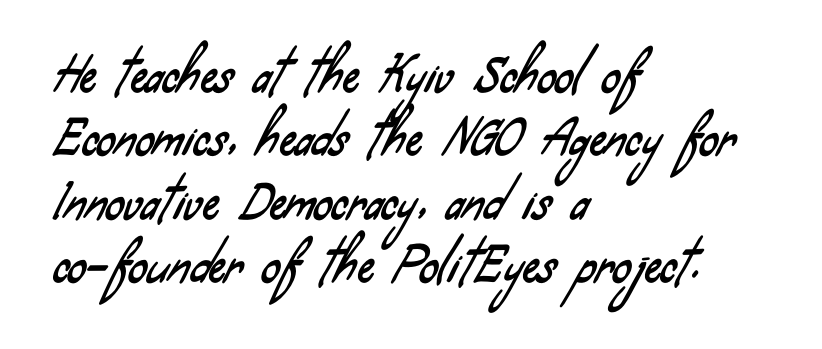
A typesetter would call this zero additional tracking. The gap between lines stays unmarked. Note the varied advance widths — an 'i' is clearly narrower than an 'm'. Horizontal bands of white between lines are of average thickness. A student would call this left alignment; a typographer would say flush left, rag right.
